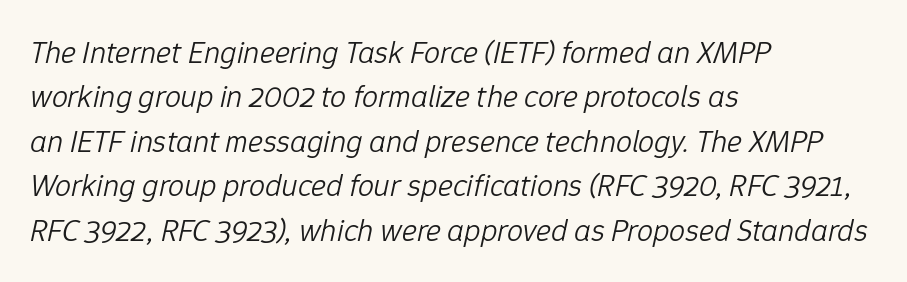
In terms of posture, this sample is oblique. Each new line begins a customary step beneath the previous one. Compared with a centered layout, this one pins lines to the left instead. Anything drawn beneath the words? Only blank space.
